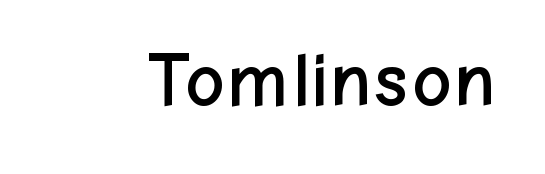
Q: Is the text italic (slanted)? A: No, it is upright.
Q: Is the typeface a serif or a sans-serif typeface? A: Sans-serif.
Q: Is the text underlined? A: No.
Q: Is the spacing between letters normal or unusually wide? A: Normal.
Q: Width (condensed, normal, or wide)? A: Normal.
Q: Stroke contrast? A: Low.
Q: x-height? A: Medium.
Q: Monospaced? A: No.
